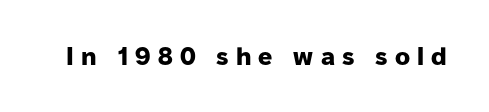
The image shows 25 px bold type, upright; set unusually wide letter spacing (+0.29 em), not underlined.
